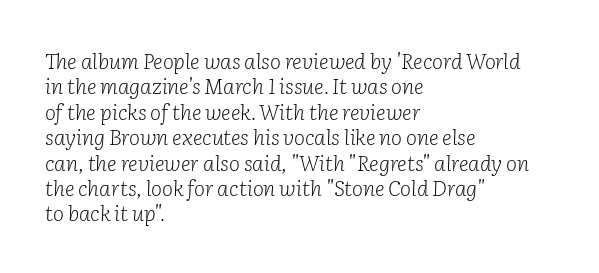
Q: Is the text bold? A: No.
Q: Is the text italic (slanted)? A: Yes, it leans right by about 2 degrees.
Q: Is the text underlined? A: No.
Q: How is the paragraph aligned? A: Left-aligned.
Q: Is the spacing between letters normal or unusually wide? A: Normal.
